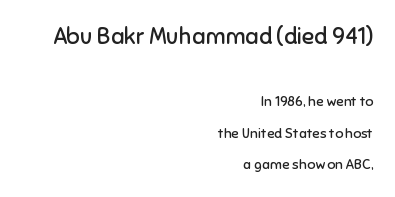
The image shows 23 px text type, upright; set right-aligned, loose line spacing (2.25x), normal letter spacing, not underlined; the first (top) block is 1.64x larger.
